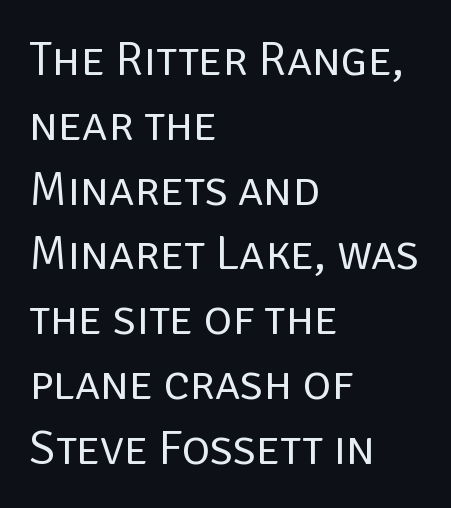
Q: Is the text bold? A: No.
Q: Is the text italic (slanted)? A: No, it is upright.
Q: Is the typeface a serif or a sans-serif typeface? A: Sans-serif.
Q: Is the text underlined? A: No.
Q: How is the paragraph aligned? A: Left-aligned.
Q: Is the spacing between letters normal or unusually wide? A: Normal.
Q: Is the spacing between lines tight, normal or loose? A: Normal.
Q: Width (condensed, normal, or wide)? A: Normal.
Q: Stroke contrast? A: Low.
Q: x-height? A: Large.
Q: Monospaced? A: No.
